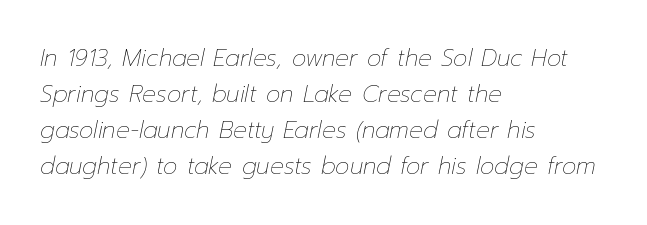
This rendering features lettering with no underline. The strokes carry an ordinary text weight at most. Does the lettering tilt? It does — this is italic. If you measured baseline to baseline, you'd find a middling distance. Reading down the block, your eye returns to a fixed left position each line.
